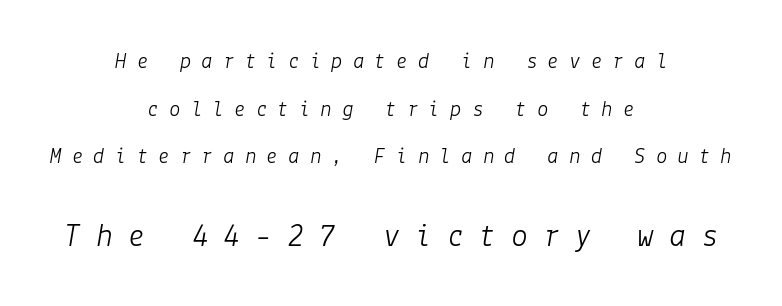
{"italic": "yes", "lean": "right", "slant_degrees": 9, "bold": "no", "weight": "light", "width": "normal", "stroke_contrast": "low", "x_height": "medium", "underline": "no", "align": "center", "line_spacing": "loose", "line_spacing_ratio": 2.07, "letter_spacing": "wide", "letter_spacing_em": 0.44, "larger_block": "second", "size_ratio": 1.48, "glyph_px": 34}
